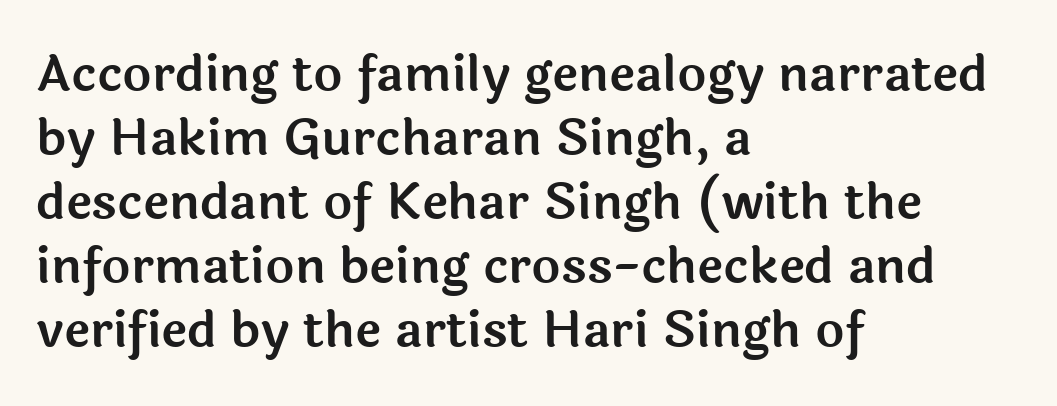
Observe the ordinary spacing: letters are neighbours, not strangers. Check under the words: just untouched page. Think of a printed novel: that variable character pitch is what you see here. This rendering uses left alignment, leaving the right contour irregular. The line-height multiplier appears to be the usual default.
